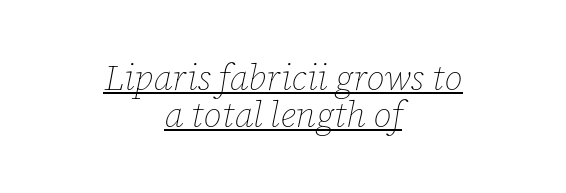
{"italic": "yes", "lean": "right", "slant_degrees": 12, "bold": "no", "weight": "thin", "width": "normal", "stroke_contrast": "low", "x_height": "medium", "monospaced": "no", "underline": "yes", "align": "center", "line_spacing": "tight", "line_spacing_ratio": 1.04, "letter_spacing": "normal", "letter_spacing_em": 0.0, "glyph_px": 36}
